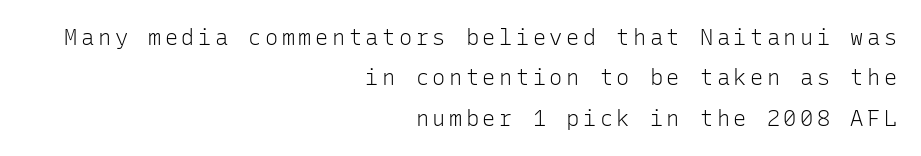
The image shows 22 px text type, upright; set right-aligned, line spacing 1.84x, not underlined.
